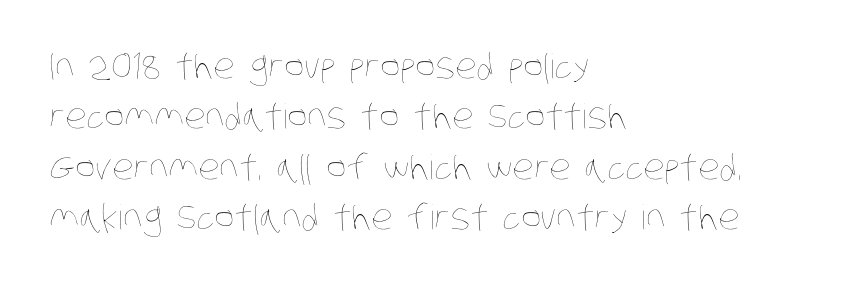
{"bold": "no", "weight": "thin", "width": "condensed", "stroke_contrast": "low", "x_height": "large", "monospaced": "no", "underline": "no", "align": "left", "line_spacing": "normal", "line_spacing_ratio": 1.48, "letter_spacing": "normal", "letter_spacing_em": 0.0, "glyph_px": 34}
